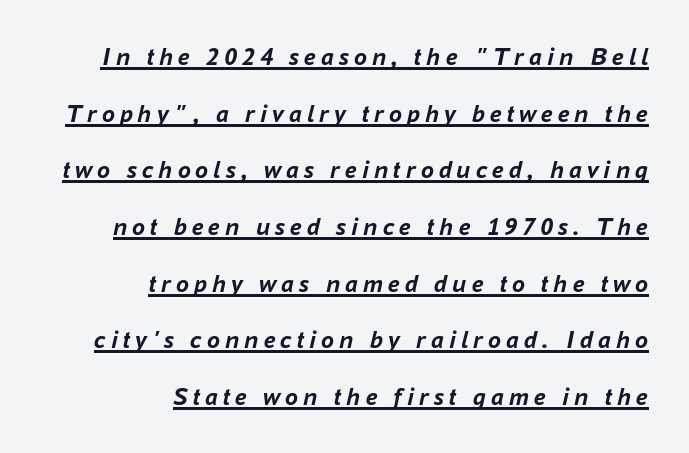
The image shows 26 px bold type, italic (leaning right); set right-aligned, loose line spacing (2.18x), underlined.
